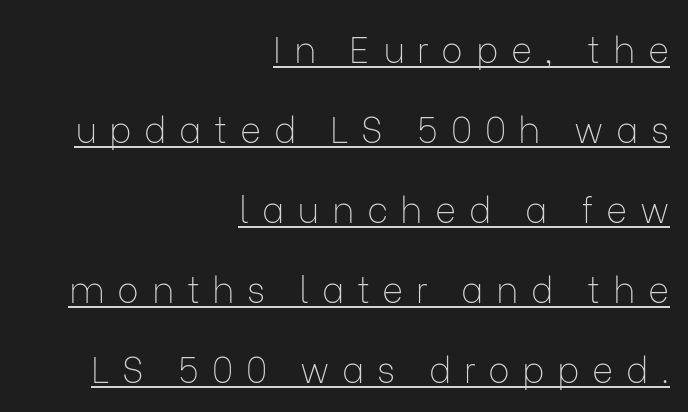
{"serif": "no", "italic": "no", "bold": "no", "weight": "thin", "width": "normal", "stroke_contrast": "low", "x_height": "medium", "monospaced": "no", "underline": "yes", "align": "right", "line_spacing": "loose", "line_spacing_ratio": 2.22, "letter_spacing": "wide", "letter_spacing_em": 0.35, "glyph_px": 36}
